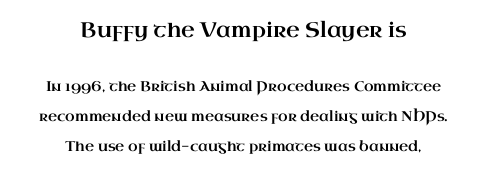
{"italic": "no", "underline": "no", "align": "center", "line_spacing": "loose", "line_spacing_ratio": 2.12, "letter_spacing": "normal", "letter_spacing_em": 0.0, "larger_block": "first", "size_ratio": 1.5, "glyph_px": 21}
